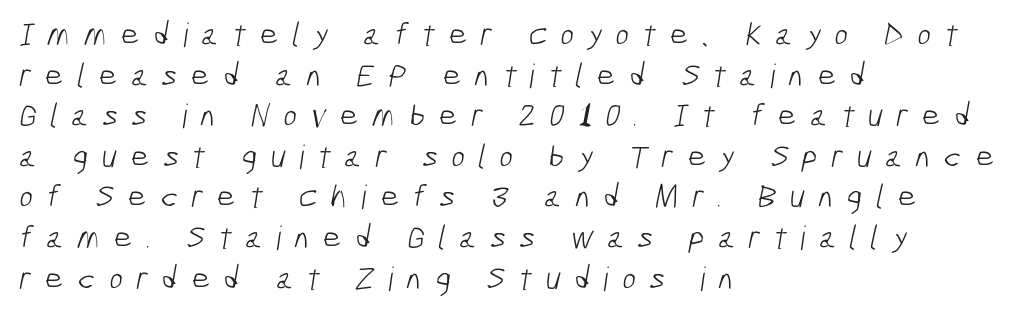
Glance below the letters and you will spot only blank space. The text was rendered using a sans face with plain stroke endings. Is this a fixed-width face? No — the glyphs have proportional, varying widths. Loose tracking; the words dissolve into strings of separated letters. Visually the block forms a straight wall on the left and a jagged coastline on the right.
